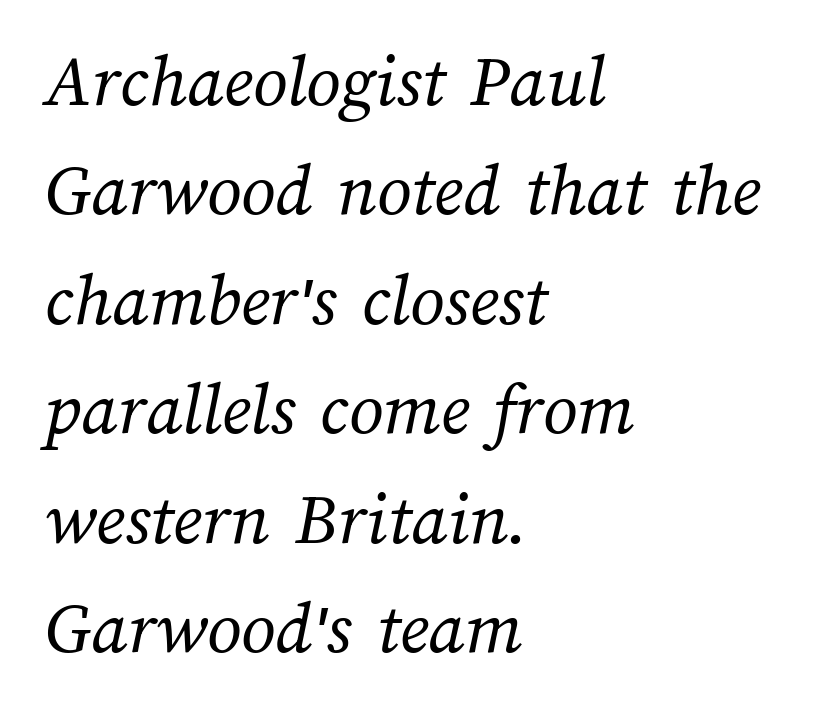
The designer left line spacing at the default. Caption: standard tracking, unaltered. Does the copy run flush right? No — it runs flush left. Quick note: underline off.
